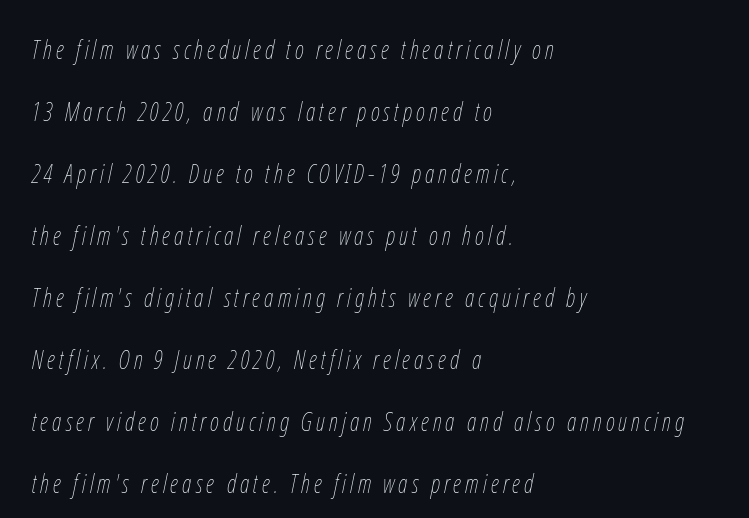
Q: Is the text bold? A: No.
Q: Is the text italic (slanted)? A: Yes, it leans right by about 12 degrees.
Q: Is the text underlined? A: No.
Q: How is the paragraph aligned? A: Left-aligned.
Q: Is the spacing between lines tight, normal or loose? A: Loose.
